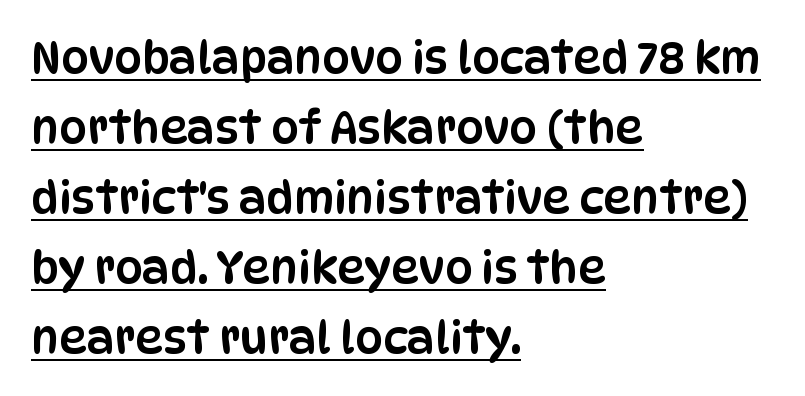
The lettering holds an erect, upright posture throughout. Between one letter and the next there's only the usual sliver of space. This sample is left-justified, so line endings fall wherever the words run out. The glyphs in this specimen are sans serif. This rendering features underlined lettering.
